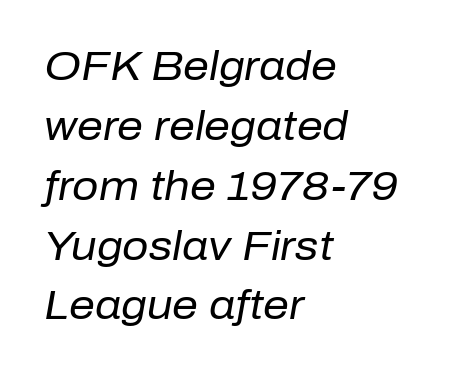
Q: Is the text bold? A: No.
Q: Is the text italic (slanted)? A: Yes, it leans right by about 10 degrees.
Q: Is the text underlined? A: No.
Q: How is the paragraph aligned? A: Left-aligned.
Q: Is the spacing between letters normal or unusually wide? A: Normal.
Q: Is the spacing between lines tight, normal or loose? A: Normal.
Q: Width (condensed, normal, or wide)? A: Normal.
Q: Stroke contrast? A: Low.
Q: x-height? A: Medium.
Q: Monospaced? A: No.
